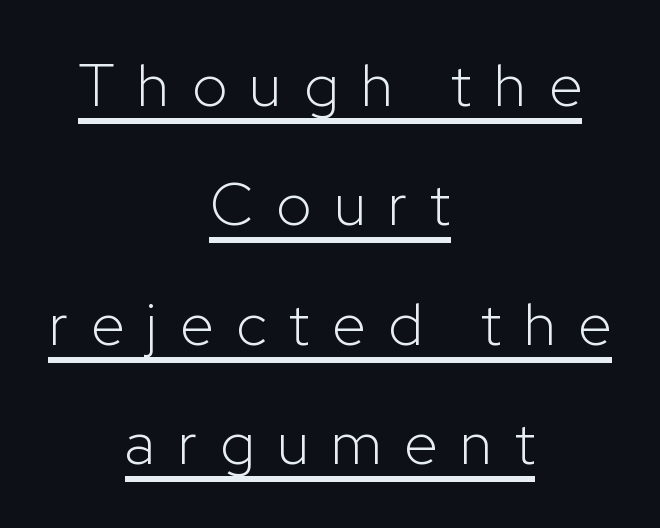
Q: Is the text bold? A: No.
Q: Is the text italic (slanted)? A: No, it is upright.
Q: Is the typeface a serif or a sans-serif typeface? A: Sans-serif.
Q: Is the text underlined? A: Yes.
Q: How is the paragraph aligned? A: Centered.
Q: Is the spacing between letters normal or unusually wide? A: Unusually wide.
Q: Is the spacing between lines tight, normal or loose? A: Loose.
Q: Width (condensed, normal, or wide)? A: Normal.
Q: Stroke contrast? A: Low.
Q: x-height? A: Medium.
Q: Monospaced? A: No.
